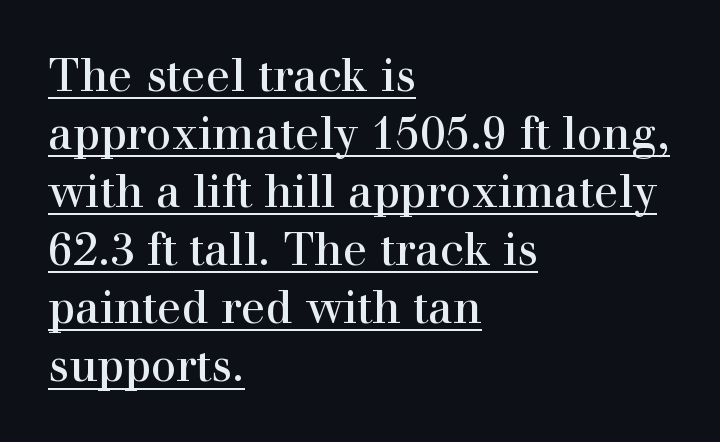
Underlining? Definitely there. Quick note: interline space is typical. Each line starts at the same left margin while the right side varies. Unlike italic type, these characters show no tilt at all.
